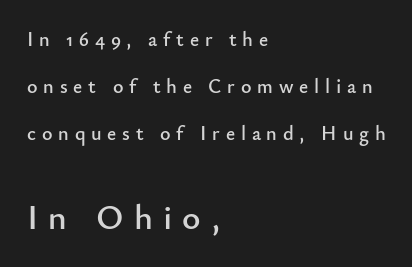
Q: Is the text italic (slanted)? A: No, it is upright.
Q: Is the typeface a serif or a sans-serif typeface? A: Sans-serif.
Q: Is the text underlined? A: No.
Q: How is the paragraph aligned? A: Left-aligned.
Q: Is the spacing between letters normal or unusually wide? A: Unusually wide.
Q: Is the spacing between lines tight, normal or loose? A: Loose.
Q: Which block of text is set in a larger size, the first (top) or the second (bottom)? A: The second (bottom) one.
Q: Width (condensed, normal, or wide)? A: Normal.
Q: Stroke contrast? A: Low.
Q: x-height? A: Small.
Q: Monospaced? A: No.
